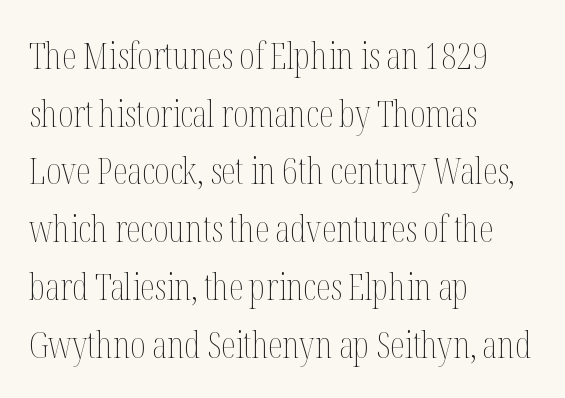
{"italic": "no", "bold": "no", "weight": "thin", "width": "condensed", "stroke_contrast": "medium", "x_height": "medium", "monospaced": "no", "underline": "no", "align": "left", "line_spacing": "normal", "line_spacing_ratio": 1.56, "letter_spacing": "normal", "letter_spacing_em": 0.0, "glyph_px": 37}
